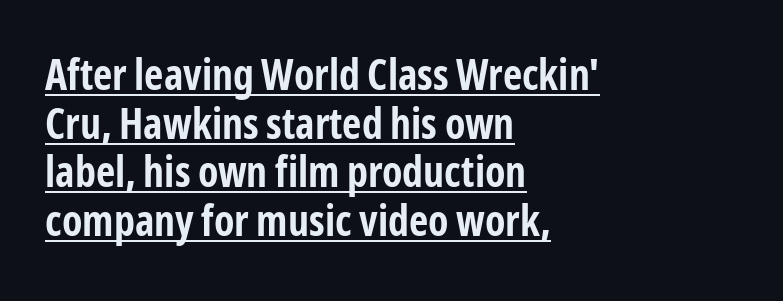
The image shows 42 px bold, condensed sans-serif type, upright; set left-aligned, line spacing 1.16x, normal letter spacing, underlined; low stroke contrast and a medium x-height.
